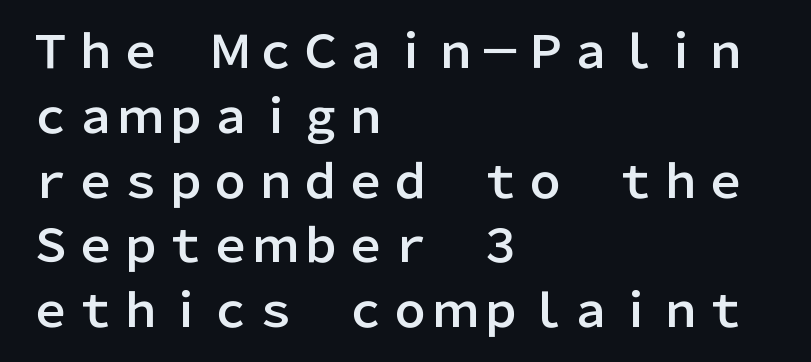
Q: Is the text italic (slanted)? A: No, it is upright.
Q: Is the typeface a serif or a sans-serif typeface? A: Sans-serif.
Q: Is the text underlined? A: No.
Q: How is the paragraph aligned? A: Left-aligned.
Q: Is the spacing between letters normal or unusually wide? A: Normal.
Q: Is the spacing between lines tight, normal or loose? A: Normal.
Q: Width (condensed, normal, or wide)? A: Normal.
Q: Stroke contrast? A: Low.
Q: x-height? A: Medium.
Q: Monospaced? A: No.
